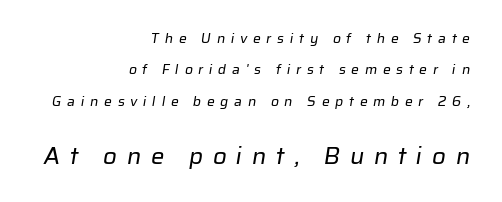
Q: Is the text bold? A: No.
Q: Is the text underlined? A: No.
Q: How is the paragraph aligned? A: Right-aligned.
Q: Is the spacing between letters normal or unusually wide? A: Unusually wide.
Q: Is the spacing between lines tight, normal or loose? A: Loose.
Q: Which block of text is set in a larger size, the first (top) or the second (bottom)? A: The second (bottom) one.
